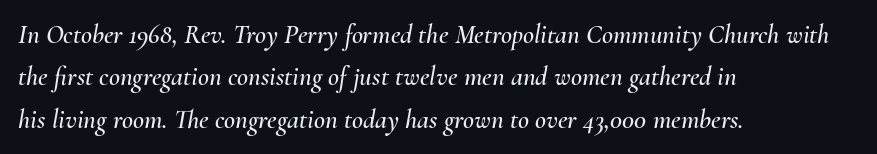
The image shows 27 px text type, italic (leaning right); set left-aligned, normal line spacing (1.57x), normal letter spacing, not underlined.
